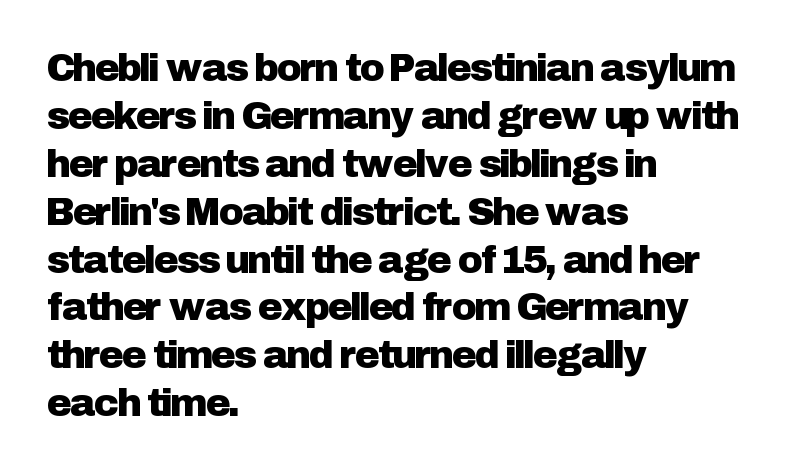
{"serif": "no", "italic": "no", "width": "normal", "stroke_contrast": "low", "x_height": "medium", "monospaced": "no", "underline": "no", "align": "left", "line_spacing": "normal", "line_spacing_ratio": 1.26, "letter_spacing": "normal", "letter_spacing_em": 0.0, "glyph_px": 38}
